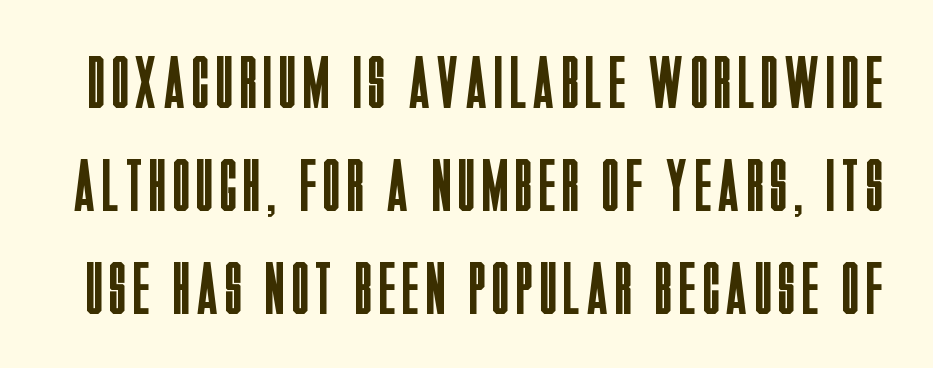
{"serif": "no", "italic": "no", "bold": "no", "weight": "regular", "width": "condensed", "stroke_contrast": "low", "x_height": "large", "monospaced": "no", "underline": "no", "line_spacing": "normal", "line_spacing_ratio": 1.39, "glyph_px": 74}
